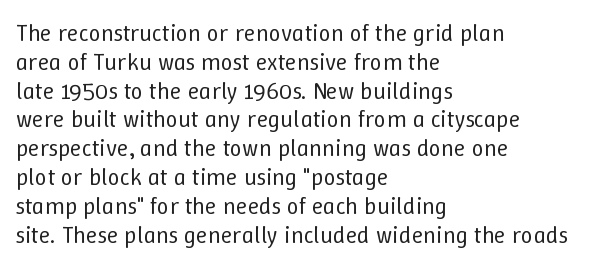
Horizontal alignment here is leftward, the default for most running prose. Is the stroke heavy? The answer is a plain regular-or-lighter. Posture: upright roman. The baseline area is clear. Between one letter and the next there's only the usual sliver of space.
